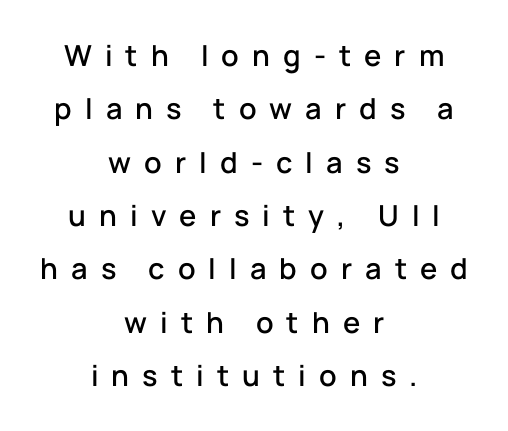
Q: Is the text italic (slanted)? A: No, it is upright.
Q: Is the typeface a serif or a sans-serif typeface? A: Sans-serif.
Q: Is the text underlined? A: No.
Q: How is the paragraph aligned? A: Centered.
Q: Is the spacing between letters normal or unusually wide? A: Unusually wide.
Q: Width (condensed, normal, or wide)? A: Normal.
Q: Stroke contrast? A: Low.
Q: x-height? A: Medium.
Q: Monospaced? A: No.
